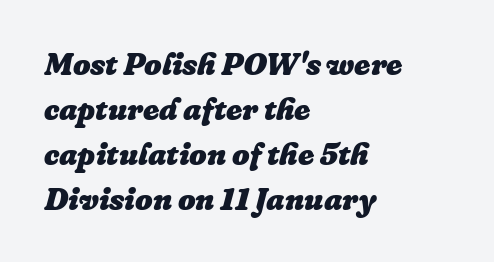
{"italic": "yes", "lean": "right", "slant_degrees": 16, "bold": "yes", "weight": "heavy", "width": "normal", "stroke_contrast": "low", "x_height": "medium", "monospaced": "no", "underline": "no", "align": "left", "line_spacing": "normal", "line_spacing_ratio": 1.45, "letter_spacing": "normal", "letter_spacing_em": 0.0, "glyph_px": 31}
